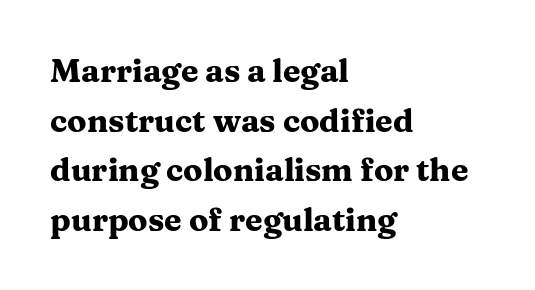
The image shows 32 px heavy, wide serif type, upright; set left-aligned, normal line spacing (1.55x), normal letter spacing, not underlined; medium stroke contrast and a medium x-height.
